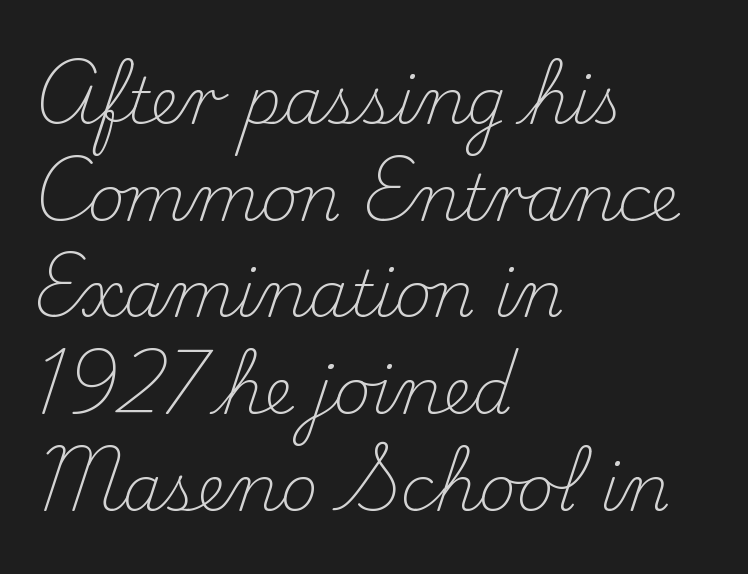
{"serif": "yes", "bold": "no", "weight": "light", "width": "normal", "stroke_contrast": "medium", "x_height": "small", "monospaced": "no", "underline": "no", "align": "left", "line_spacing": "normal", "line_spacing_ratio": 1.51, "letter_spacing": "normal", "letter_spacing_em": 0.0, "glyph_px": 64}
